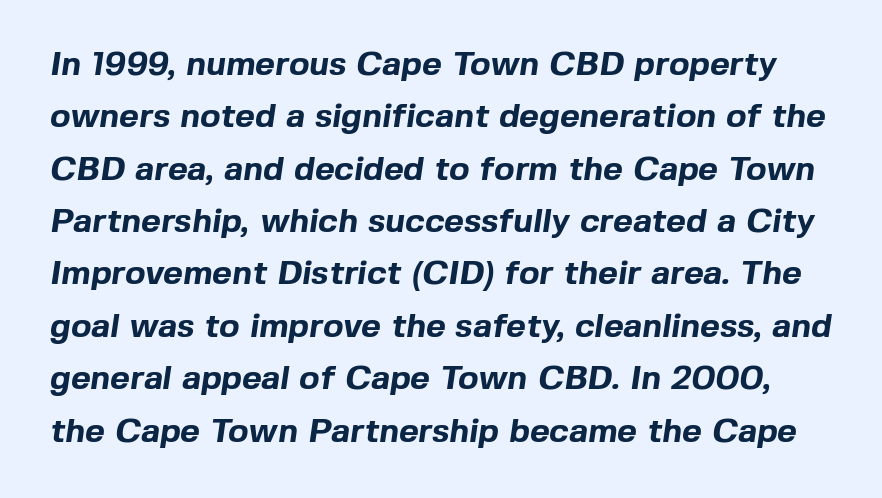
{"serif": "no", "bold": "yes", "weight": "bold", "width": "normal", "x_height": "medium", "monospaced": "no", "underline": "no", "line_spacing": "normal", "line_spacing_ratio": 1.54, "letter_spacing": "normal", "letter_spacing_em": 0.0, "glyph_px": 34}
